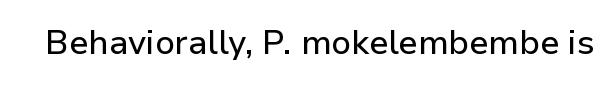
The image shows 34 px sans-serif type, upright; set normal letter spacing, not underlined; low stroke contrast and a medium x-height.
